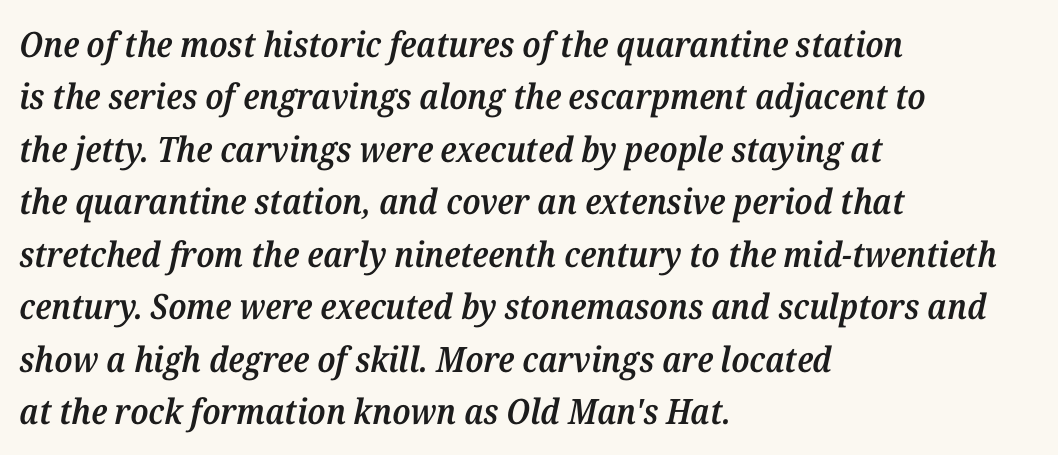
The image shows 35 px semibold serif type, italic (leaning right); set left-aligned, normal line spacing (1.5x), normal letter spacing, not underlined; medium stroke contrast and a medium x-height.
